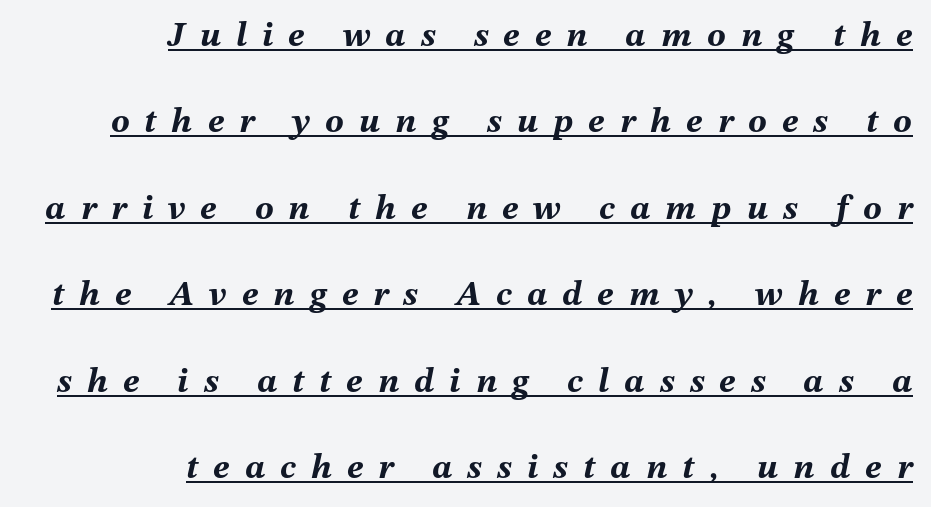
The image shows 35 px bold type, italic (leaning right); set right-aligned, loose line spacing (2.47x), unusually wide letter spacing (+0.43 em), underlined; medium stroke contrast and a medium x-height.
